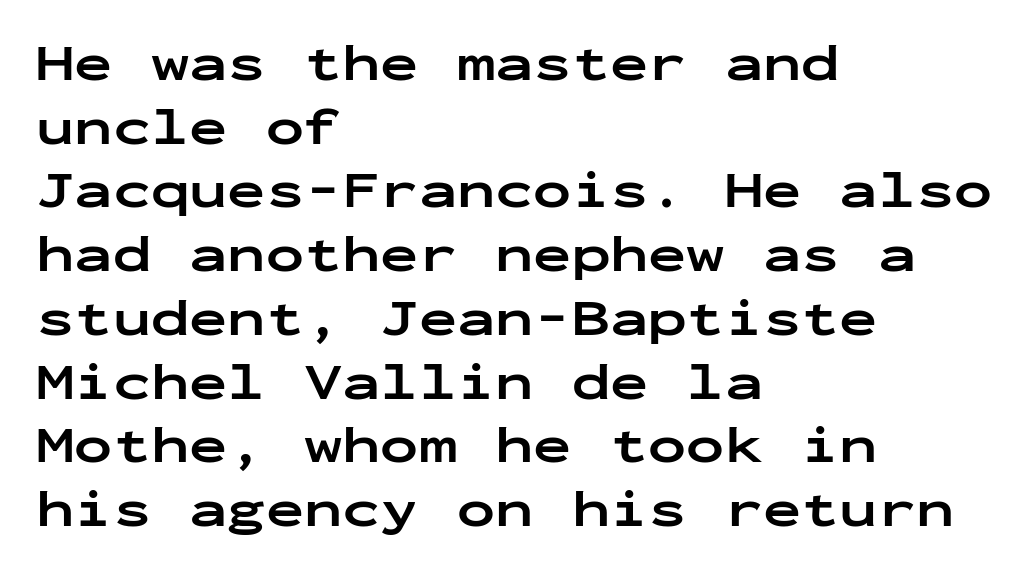
Q: Is the text bold? A: Yes.
Q: Is the text italic (slanted)? A: No, it is upright.
Q: Is the typeface a serif or a sans-serif typeface? A: Sans-serif.
Q: Is the text underlined? A: No.
Q: How is the paragraph aligned? A: Left-aligned.
Q: Is the spacing between letters normal or unusually wide? A: Normal.
Q: Is the spacing between lines tight, normal or loose? A: Normal.
Q: Width (condensed, normal, or wide)? A: Wide.
Q: Stroke contrast? A: Low.
Q: x-height? A: Medium.
Q: Monospaced? A: Yes.
